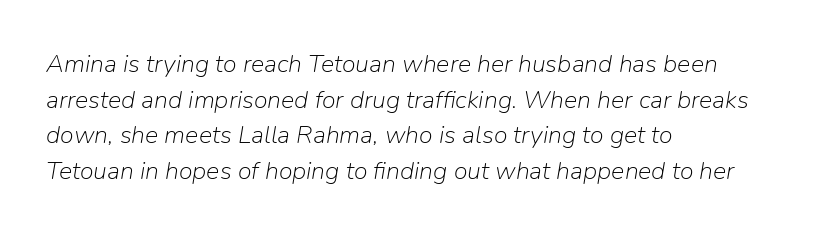
Counters stay open thanks to moderate or lighter strokes. The lettering tilts uniformly, giving the passage an italic look. Leftover space on each line is placed entirely after the last word. There is no visible air inserted between adjacent glyphs. Each row of text sits above clean, open space. Baseline-to-baseline distance is the conventional proportion of letter height.
